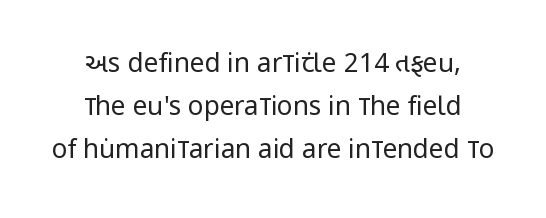
The image shows 26 px text type, upright; set centered, normal line spacing (1.66x), normal letter spacing, not underlined.
